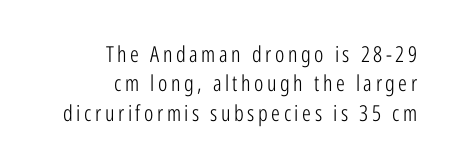
The space directly below the letters is spotless. On a weight scale, this lands at 450 or below. Horizontally, the lines are justified to the trailing edge only. Italic? Not at all — the glyphs are vertical. Leading matches the norm, producing a regular column.
